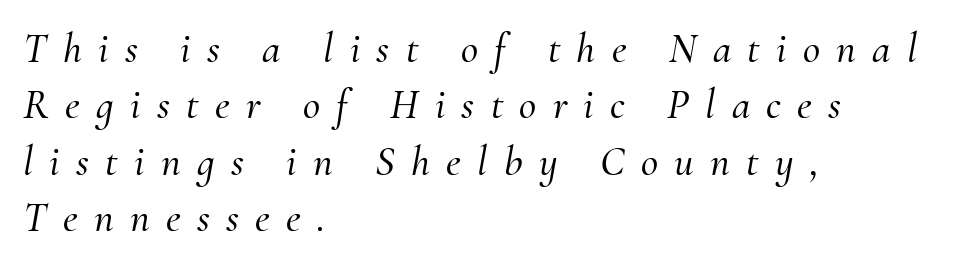
{"serif": "yes", "italic": "yes", "lean": "right", "slant_degrees": 10, "width": "normal", "stroke_contrast": "medium", "x_height": "small", "monospaced": "no", "underline": "no", "align": "left", "line_spacing": "normal", "line_spacing_ratio": 1.34, "letter_spacing": "wide", "letter_spacing_em": 0.39, "glyph_px": 42}
